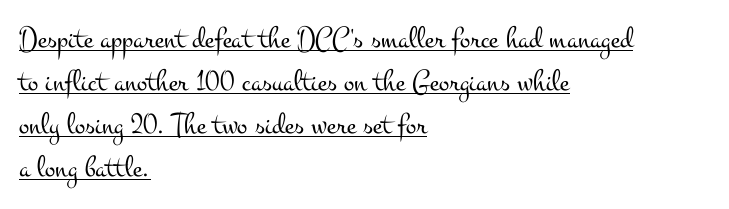
Q: Is the text bold? A: No.
Q: Is the text italic (slanted)? A: Yes.
Q: Is the text underlined? A: Yes.
Q: How is the paragraph aligned? A: Left-aligned.
Q: Is the spacing between letters normal or unusually wide? A: Normal.
Q: Is the spacing between lines tight, normal or loose? A: Normal.
Q: Width (condensed, normal, or wide)? A: Wide.
Q: Stroke contrast? A: Medium.
Q: x-height? A: Small.
Q: Monospaced? A: No.
